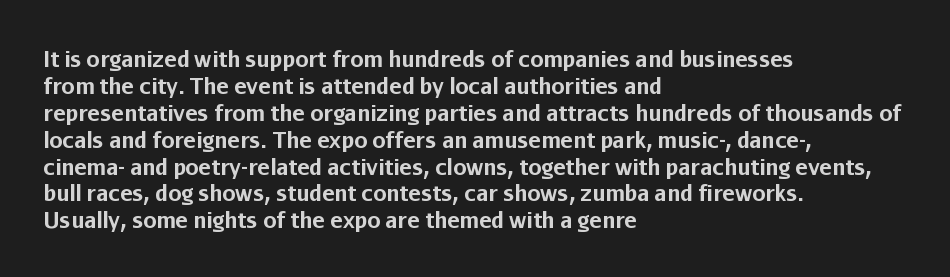
Which margin do the lines hug? The left one — the right edge is uneven. The foot of each line stays bare and open. Strokes here are thick enough to call this a true bold. Does the lettering tilt? It doesn't — this is upright. You could call the tracking neutral — neither tight nor loose. Interline gaps are of average width in this sample.
